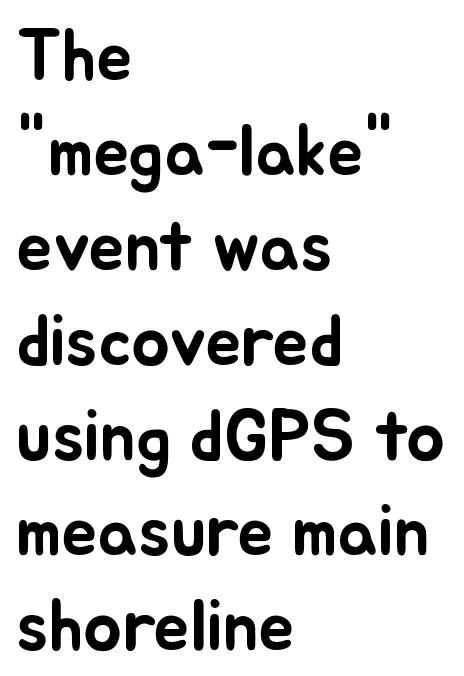
Q: Is the text italic (slanted)? A: No, it is upright.
Q: Is the text underlined? A: No.
Q: How is the paragraph aligned? A: Left-aligned.
Q: Is the spacing between letters normal or unusually wide? A: Normal.
Q: Is the spacing between lines tight, normal or loose? A: Normal.
Q: Width (condensed, normal, or wide)? A: Normal.
Q: Stroke contrast? A: Low.
Q: x-height? A: Small.
Q: Monospaced? A: No.
